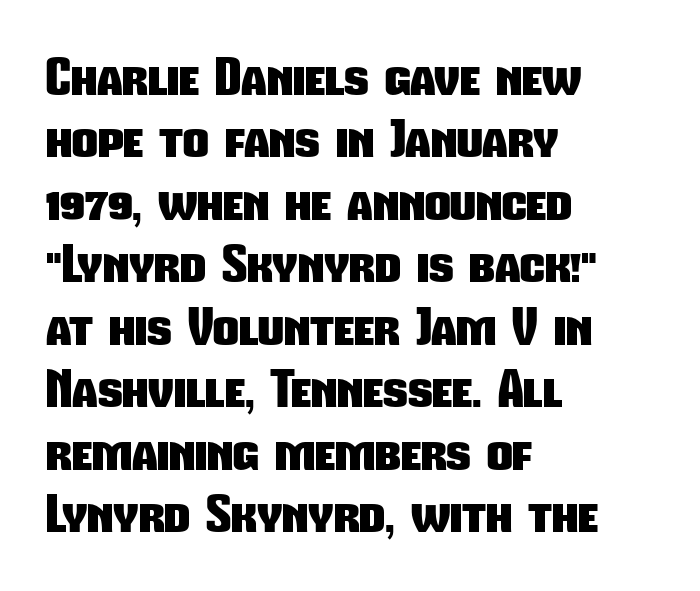
Notice how descenders clear the ascenders below comfortably — that's standard leading. Is the type bold? Yes — the strokes are clearly thick and heavy. One-word summary of the alignment: left. Note the varied advance widths — an 'i' is clearly narrower than an 'm'.
